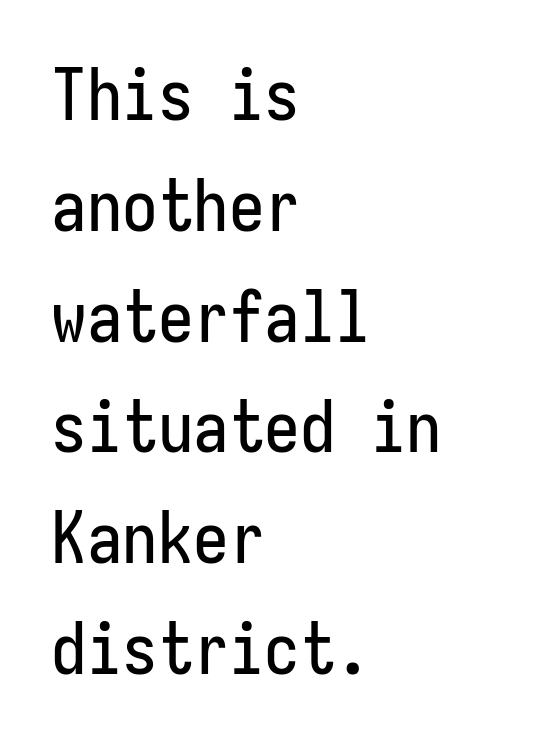
{"serif": "no", "italic": "no", "width": "condensed", "stroke_contrast": "low", "x_height": "medium", "monospaced": "yes", "underline": "no", "align": "left", "line_spacing": "normal", "line_spacing_ratio": 1.56, "letter_spacing": "normal", "letter_spacing_em": 0.0, "glyph_px": 71}
